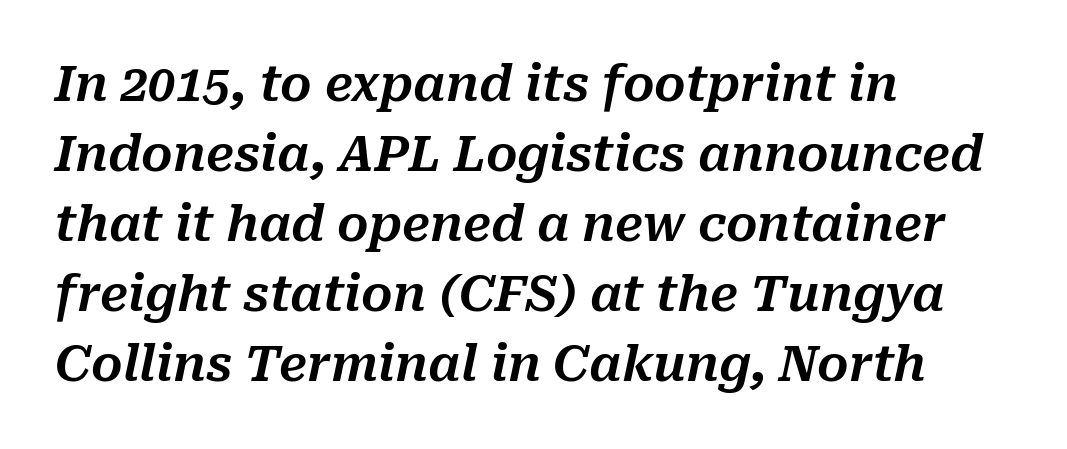
The image shows 49 px text type, italic (leaning right); set left-aligned, normal line spacing (1.43x), normal letter spacing, not underlined; medium stroke contrast and a medium x-height.
